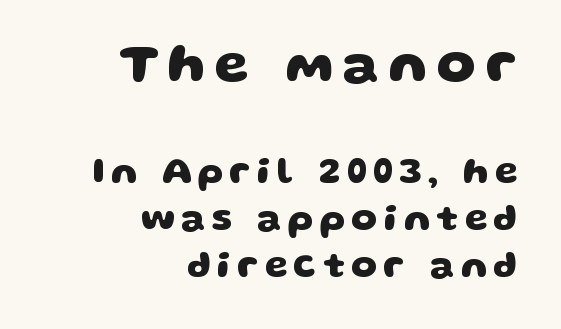
The more generous point size was reserved for the upper chunk. What weight is shown? A full bold with thick strokes. In CSS terms this would be text-align: right. Looks like regular typesetting: each glyph gets only the width it needs. What's the leading like? Ordinary, nothing unusual.
